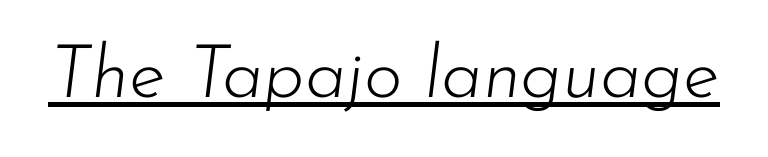
The image shows 74 px light type, italic (leaning right); set normal letter spacing, underlined; low stroke contrast and a small x-height.
